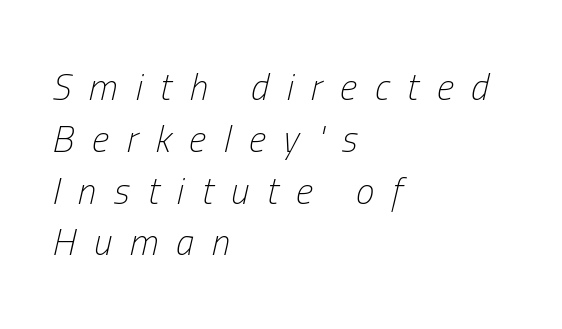
The image shows 37 px light, condensed type, italic (leaning right); set left-aligned, normal line spacing (1.4x), unusually wide letter spacing (+0.48 em), not underlined; low stroke contrast and a medium x-height.
